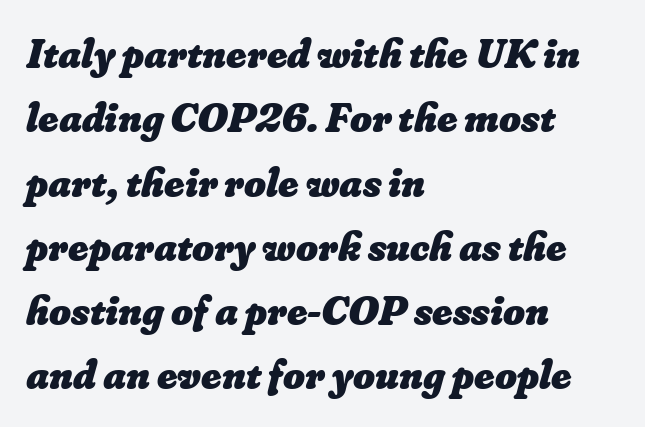
Varying glyph widths throughout — classic text-font behaviour. No word sits above an underline. This rendering leaves character spacing at its baseline value. The lines sit at an ordinary, default distance from one another. Alignment: flush left. How heavy is the stroke? Heavy — this is a bold.
